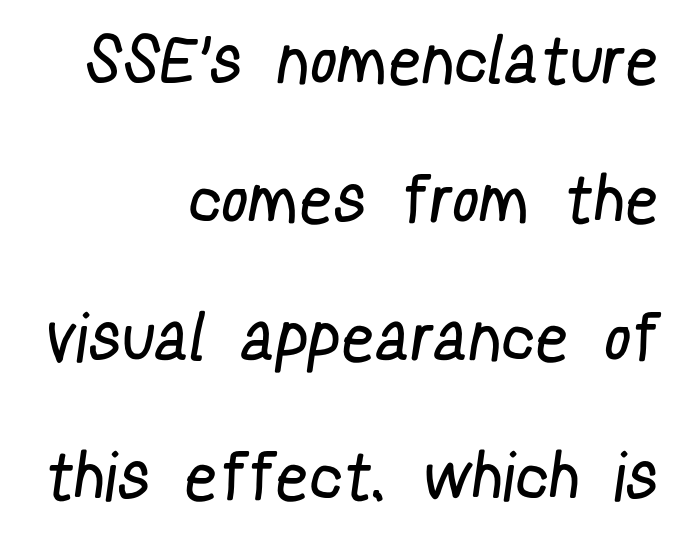
Q: Is the text bold? A: No.
Q: Is the typeface a serif or a sans-serif typeface? A: Sans-serif.
Q: Is the text underlined? A: No.
Q: How is the paragraph aligned? A: Right-aligned.
Q: Is the spacing between lines tight, normal or loose? A: Loose.
Q: Width (condensed, normal, or wide)? A: Condensed.
Q: Stroke contrast? A: Low.
Q: x-height? A: Medium.
Q: Monospaced? A: No.
